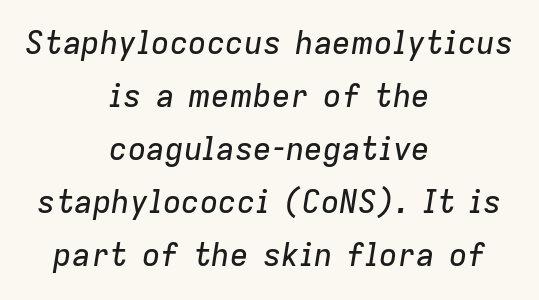
Q: Is the text italic (slanted)? A: Yes, it leans right by about 9 degrees.
Q: Is the text underlined? A: No.
Q: How is the paragraph aligned? A: Centered.
Q: Is the spacing between letters normal or unusually wide? A: Normal.
Q: Width (condensed, normal, or wide)? A: Normal.
Q: Stroke contrast? A: Low.
Q: x-height? A: Medium.
Q: Monospaced? A: No.
